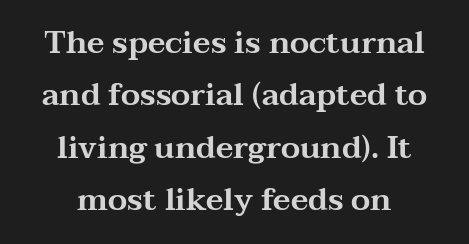
The line texture is even and compact thanks to regular tracking. The rendering uses natural spacing where letterforms have individual widths. Every character sits straight up, as roman type does. The specimen omits any rule beneath the text block's lines. Font category for this specimen: serif. Baseline-to-baseline distance is the conventional proportion of letter height.
